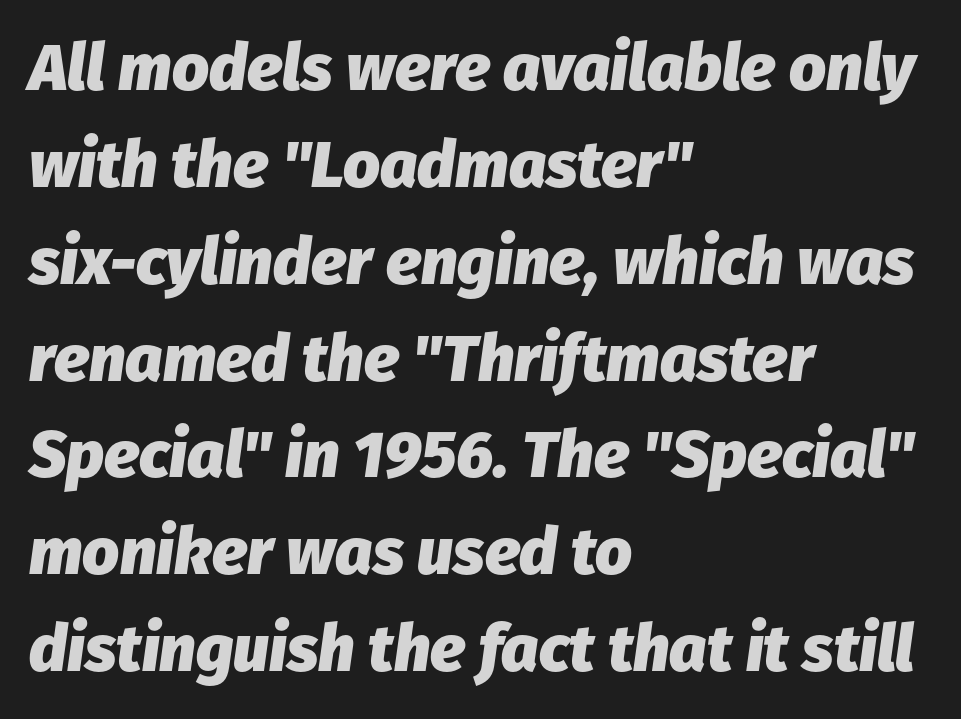
The image shows 65 px heavy type, italic (leaning right); set left-aligned, normal line spacing (1.49x), normal letter spacing, not underlined; low stroke contrast and a medium x-height.
